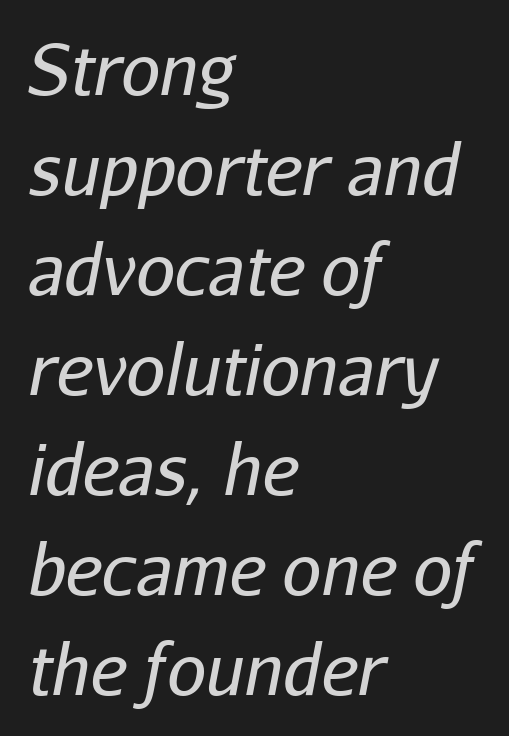
The face used here has a pronounced slope to its letters. Compared with a centered layout, this one pins lines to the left instead. The designer left line spacing at the default. Bold? No — there's no thickening of the strokes. This rendering features lettering with no underline.
